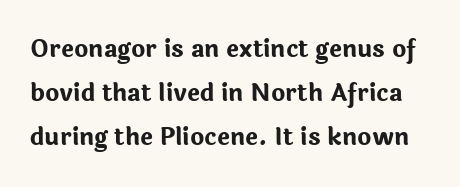
Nobody touched the tracking dial on this one. A typesetter would mark this as roman, not italic. Descender tails drop into unmarked territory. Notice how thick the strokes are: this is what a full bold looks like.
